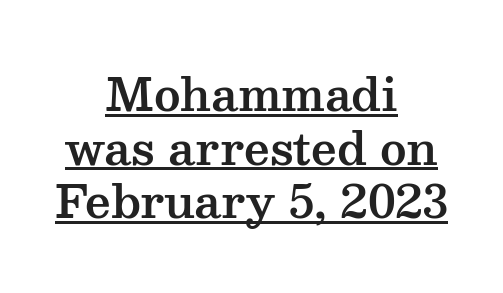
This sample has the flowing, uneven cadence of proportional lettering. Designer's note — italics off, roman on. What kind of face is this? One with serifs. Like a heading marked for emphasis, these lines bear an underscore. The setting favours the middle, as headings and verse often do. Default kerning and tracking; the words read as compact shapes.
